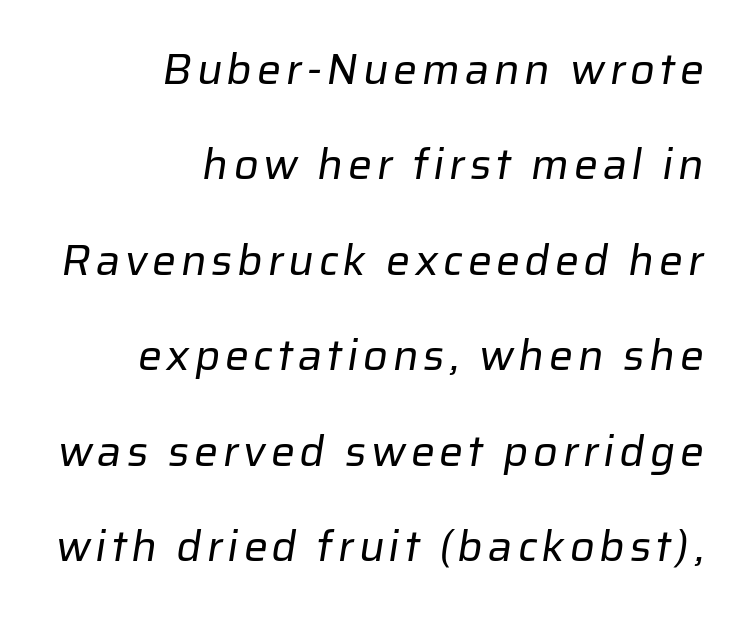
Q: Is the text bold? A: No.
Q: Is the typeface a serif or a sans-serif typeface? A: Sans-serif.
Q: Is the text underlined? A: No.
Q: How is the paragraph aligned? A: Right-aligned.
Q: Is the spacing between lines tight, normal or loose? A: Loose.
Q: Width (condensed, normal, or wide)? A: Normal.
Q: Stroke contrast? A: Low.
Q: x-height? A: Medium.
Q: Monospaced? A: No.
